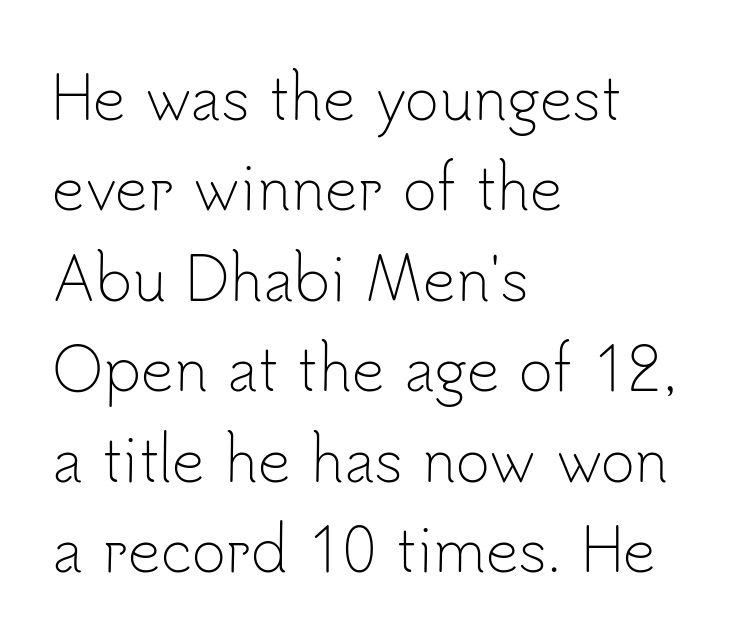
The image shows 58 px light sans-serif type, upright; set left-aligned, normal line spacing (1.56x), normal letter spacing, not underlined; low stroke contrast and a small x-height.
